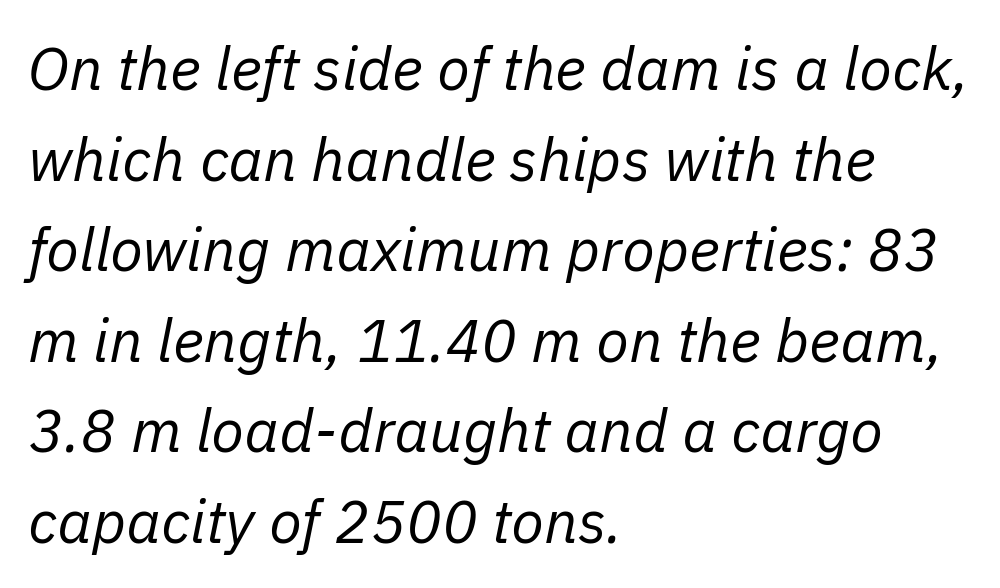
{"italic": "yes", "lean": "right", "slant_degrees": 11, "bold": "no", "weight": "regular", "width": "normal", "stroke_contrast": "low", "x_height": "medium", "monospaced": "no", "underline": "no", "align": "left", "line_spacing": "normal", "line_spacing_ratio": 1.51, "letter_spacing": "normal", "letter_spacing_em": 0.0, "glyph_px": 60}
